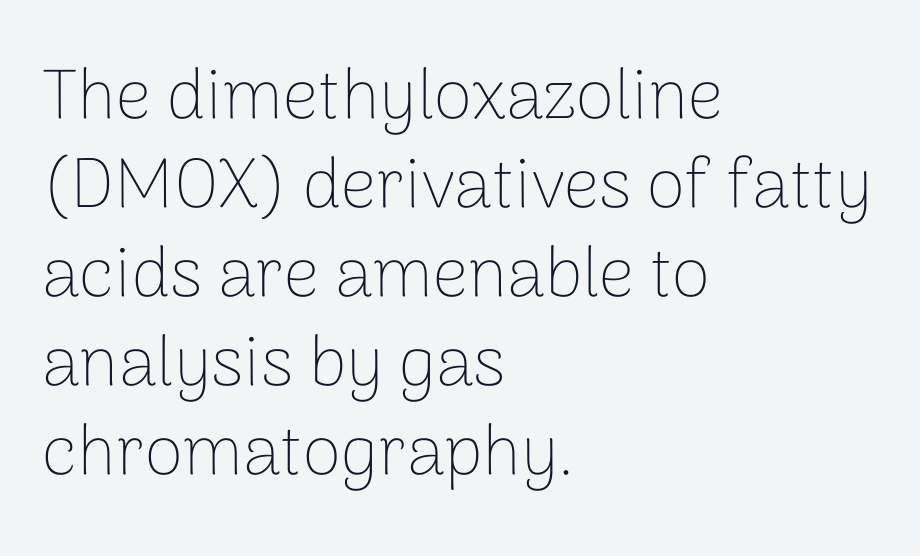
The typography opts for an upright posture over an oblique one. The rendering uses natural spacing where letterforms have individual widths. Glance below the letters and you will spot only blank space. The letterforms sit at book weight or below. These lines keep a tight, regular rhythm from letter to letter. The passage shown is typeset with a sans-serif family.
